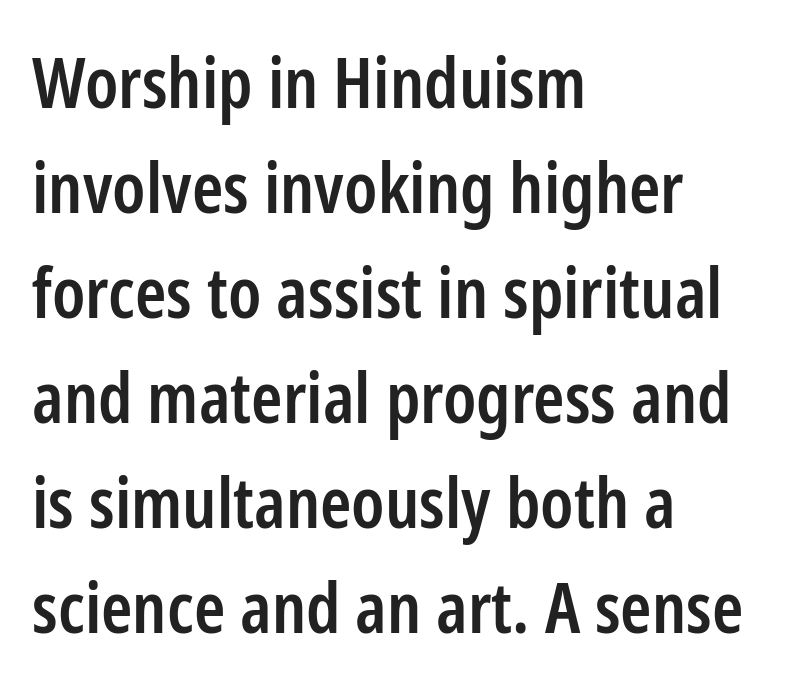
{"serif": "no", "italic": "no", "bold": "semi", "weight": "semibold", "width": "condensed", "stroke_contrast": "low", "x_height": "medium", "monospaced": "no", "underline": "no", "align": "left", "line_spacing": "normal", "line_spacing_ratio": 1.48, "letter_spacing": "normal", "letter_spacing_em": 0.0, "glyph_px": 71}
